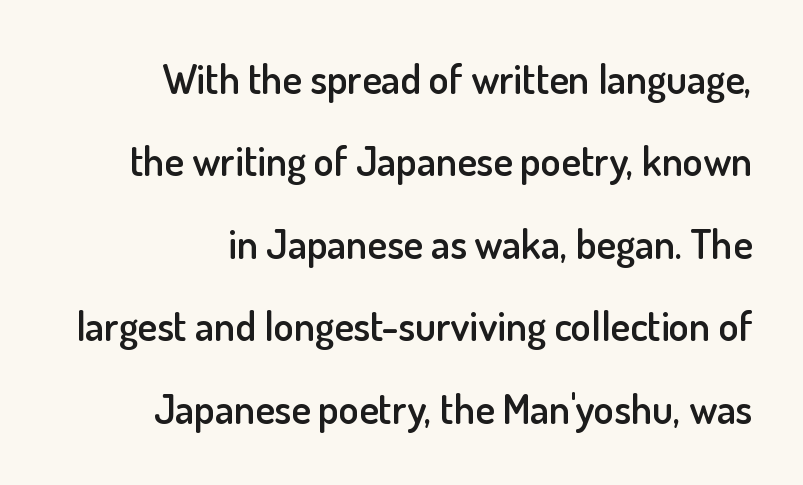
{"serif": "no", "italic": "no", "bold": "semi", "weight": "semibold", "width": "normal", "stroke_contrast": "low", "x_height": "small", "monospaced": "no", "underline": "no", "align": "right", "line_spacing": "loose", "line_spacing_ratio": 2.01, "letter_spacing": "normal", "letter_spacing_em": 0.0, "glyph_px": 41}
